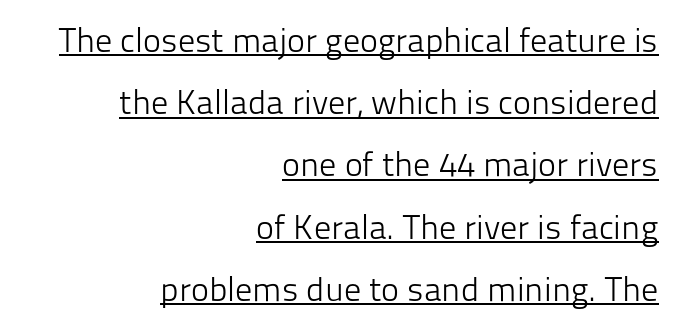
Q: Is the text bold? A: No.
Q: Is the text italic (slanted)? A: No, it is upright.
Q: Is the typeface a serif or a sans-serif typeface? A: Sans-serif.
Q: Is the text underlined? A: Yes.
Q: How is the paragraph aligned? A: Right-aligned.
Q: Is the spacing between letters normal or unusually wide? A: Normal.
Q: Width (condensed, normal, or wide)? A: Normal.
Q: Stroke contrast? A: Low.
Q: x-height? A: Medium.
Q: Monospaced? A: No.
